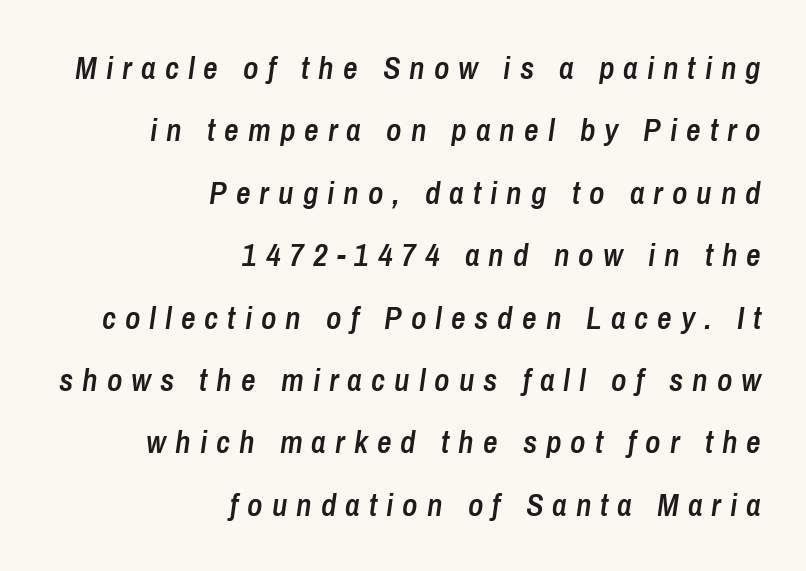
{"italic": "yes", "lean": "right", "slant_degrees": 8, "bold": "semi", "weight": "semibold", "width": "condensed", "stroke_contrast": "low", "x_height": "medium", "monospaced": "no", "underline": "no", "align": "right", "line_spacing": "loose", "line_spacing_ratio": 1.95, "letter_spacing": "wide", "letter_spacing_em": 0.28, "glyph_px": 32}
